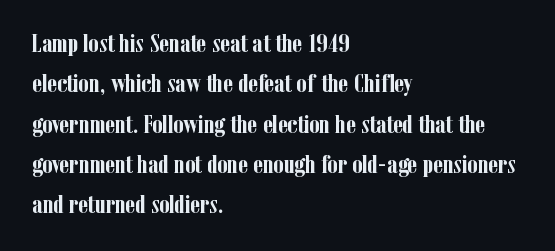
The image shows 26 px bold type, upright; set left-aligned, normal line spacing (1.55x), normal letter spacing, not underlined.
